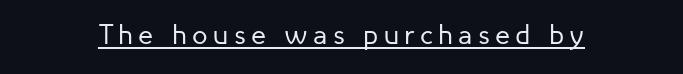
{"serif": "no", "italic": "no", "bold": "no", "weight": "regular", "width": "normal", "stroke_contrast": "low", "x_height": "medium", "monospaced": "no", "underline": "yes", "glyph_px": 28}
